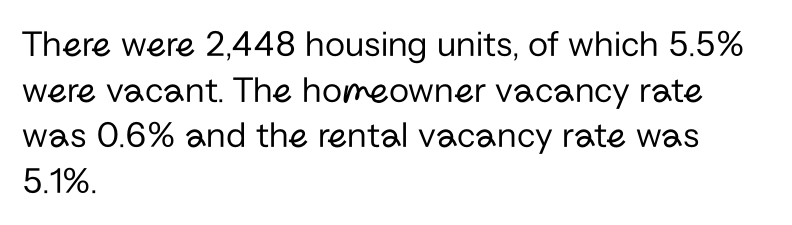
Ordinary non-slanted type is in use. These lines are rendered in a variable-pitch font. Glyph-to-glyph distance matches everyday printed text. The string is rendered with underlining switched off. The font is comparable to plain body text, perhaps lighter. The setting favours the left margin, as ordinary paragraphs usually do.
